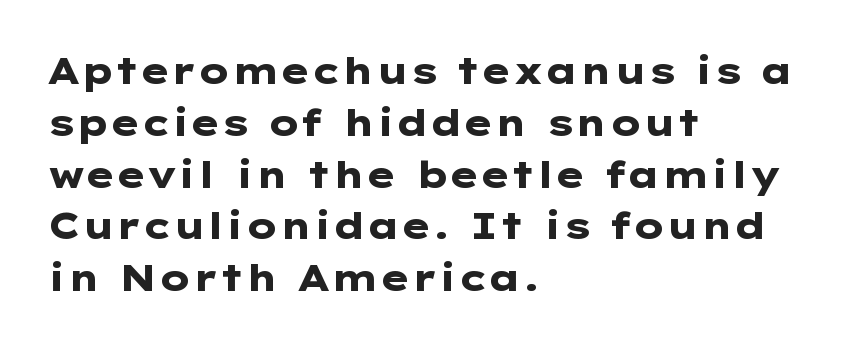
Characters follow at the spacing the type designer built in. The specimen omits any rule beneath the text block's lines. The rendering anchors every line to the left-hand side. Normally led — the rows are evenly, conventionally spaced. This is the regular roman posture of the typeface.
